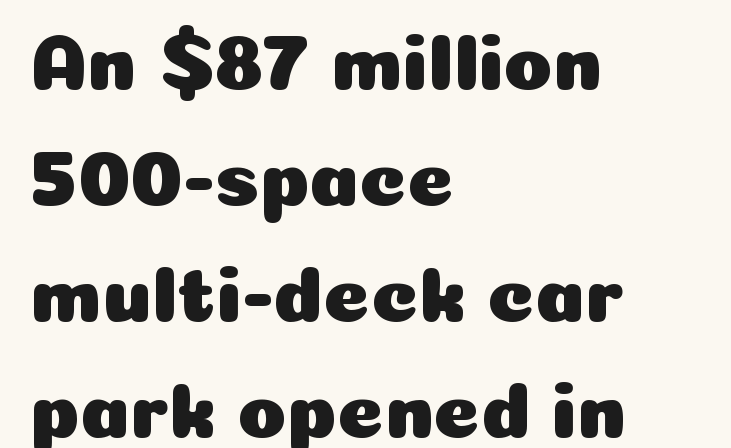
{"serif": "no", "italic": "no", "width": "normal", "stroke_contrast": "low", "x_height": "medium", "monospaced": "no", "underline": "no", "align": "left", "line_spacing": "normal", "line_spacing_ratio": 1.45, "letter_spacing": "normal", "letter_spacing_em": 0.0, "glyph_px": 80}
